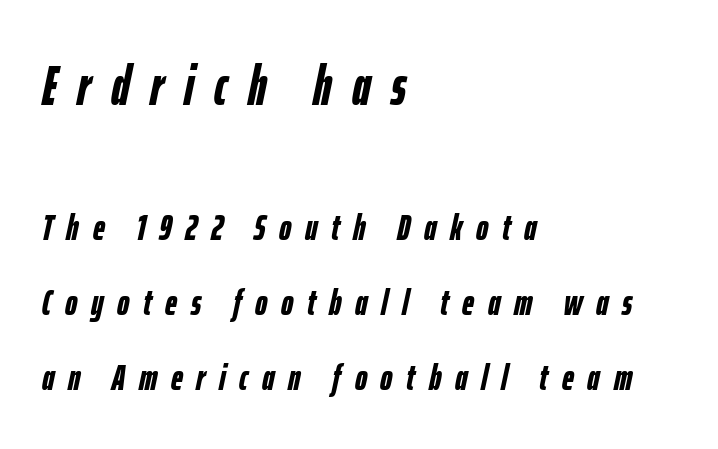
Q: Is the text bold? A: Yes.
Q: Is the text italic (slanted)? A: Yes, it leans right by about 12 degrees.
Q: Is the text underlined? A: No.
Q: How is the paragraph aligned? A: Left-aligned.
Q: Is the spacing between letters normal or unusually wide? A: Unusually wide.
Q: Is the spacing between lines tight, normal or loose? A: Loose.
Q: Which block of text is set in a larger size, the first (top) or the second (bottom)? A: The first (top) one.
Q: Width (condensed, normal, or wide)? A: Condensed.
Q: Stroke contrast? A: Low.
Q: x-height? A: Medium.
Q: Monospaced? A: No.
